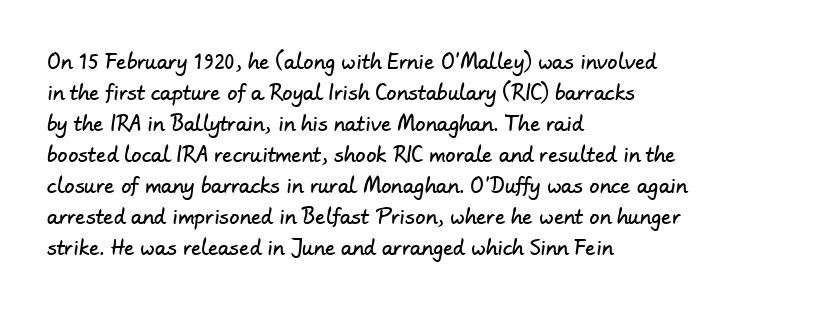
{"underline": "no", "align": "left", "line_spacing": "normal", "line_spacing_ratio": 1.55, "letter_spacing": "normal", "letter_spacing_em": 0.0, "glyph_px": 20}
